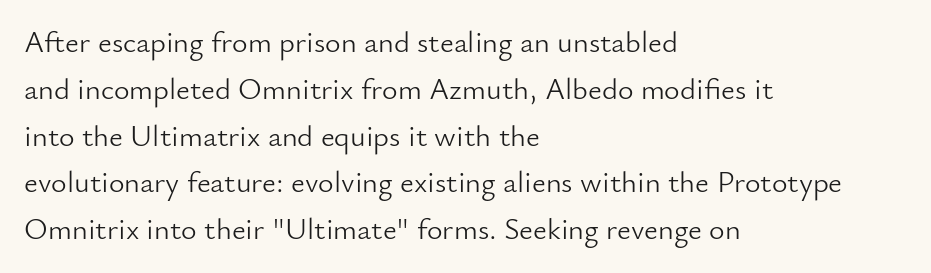
The image shows 30 px light sans-serif type, upright; set left-aligned, normal line spacing (1.56x), normal letter spacing, not underlined; low stroke contrast and a small x-height.
